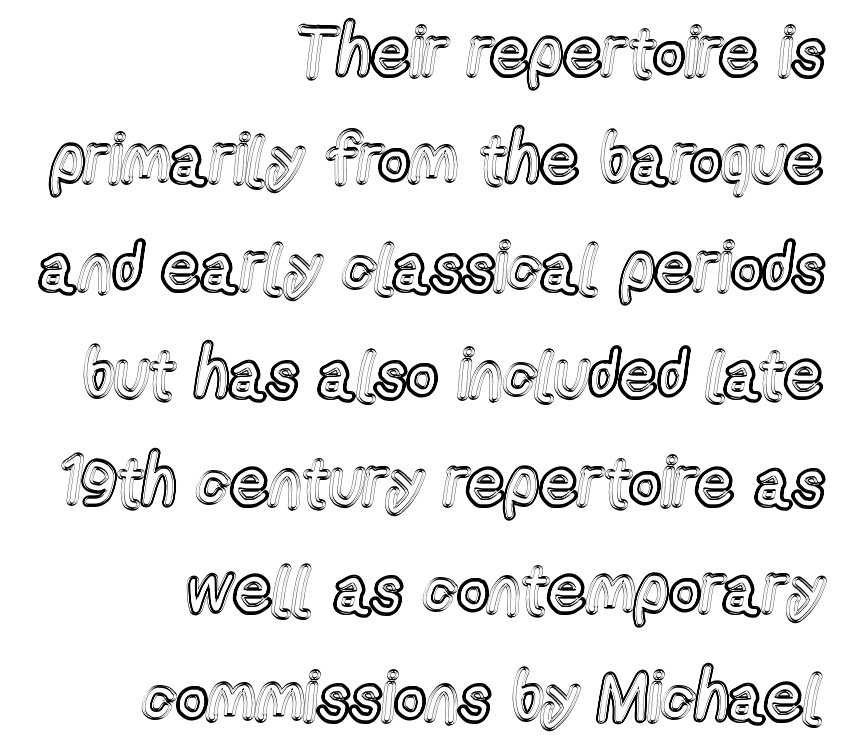
{"width": "condensed", "x_height": "medium", "monospaced": "no", "underline": "no", "align": "right", "line_spacing": "normal", "line_spacing_ratio": 1.58, "letter_spacing": "normal", "letter_spacing_em": 0.0, "glyph_px": 68}
